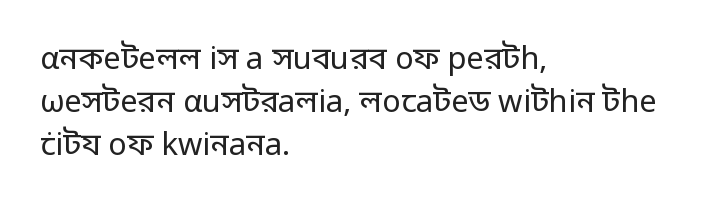
The image shows 31 px regular-weight sans-serif type, upright; set left-aligned, normal line spacing (1.38x), normal letter spacing, not underlined; low stroke contrast and a medium x-height.
